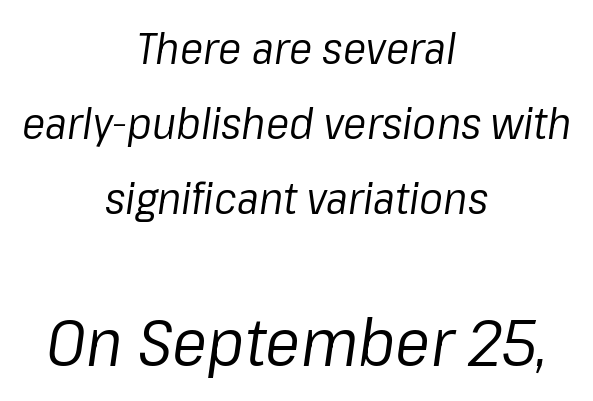
{"italic": "yes", "lean": "right", "slant_degrees": 8, "bold": "no", "weight": "regular", "width": "normal", "stroke_contrast": "low", "x_height": "medium", "monospaced": "no", "underline": "no", "align": "center", "line_spacing_ratio": 1.71, "letter_spacing": "normal", "letter_spacing_em": 0.0, "larger_block": "second", "size_ratio": 1.5, "glyph_px": 66}
